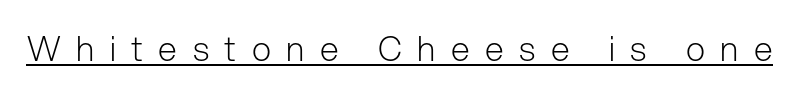
Q: Is the text bold? A: No.
Q: Is the text italic (slanted)? A: No, it is upright.
Q: Is the typeface a serif or a sans-serif typeface? A: Sans-serif.
Q: Is the text underlined? A: Yes.
Q: Is the spacing between letters normal or unusually wide? A: Unusually wide.
Q: Width (condensed, normal, or wide)? A: Normal.
Q: Stroke contrast? A: Low.
Q: x-height? A: Medium.
Q: Monospaced? A: No.
